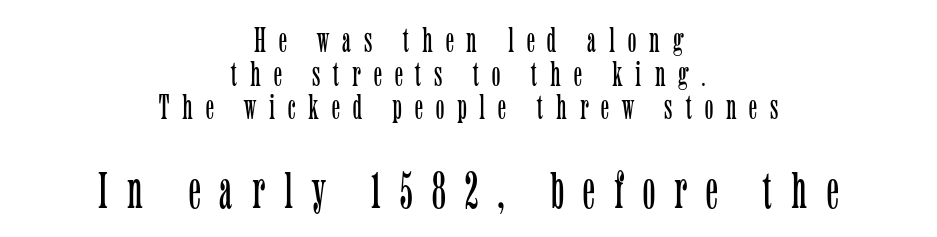
The image shows 52 px light, condensed serif type, upright; set centered, tight line spacing (0.96x), unusually wide letter spacing (+0.37 em), not underlined; the second (bottom) block is 1.49x larger; low stroke contrast and a medium x-height.
